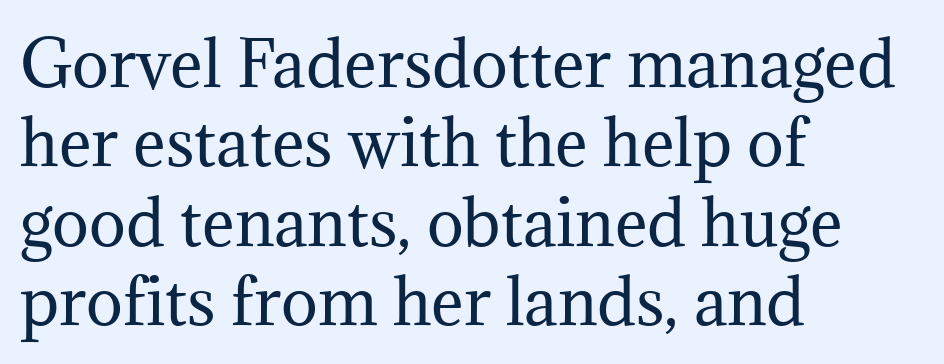
Q: Is the text bold? A: No.
Q: Is the text italic (slanted)? A: No, it is upright.
Q: Is the typeface a serif or a sans-serif typeface? A: Serif.
Q: Is the text underlined? A: No.
Q: How is the paragraph aligned? A: Left-aligned.
Q: Is the spacing between letters normal or unusually wide? A: Normal.
Q: Is the spacing between lines tight, normal or loose? A: Normal.
Q: Width (condensed, normal, or wide)? A: Normal.
Q: Stroke contrast? A: Medium.
Q: x-height? A: Medium.
Q: Monospaced? A: No.
